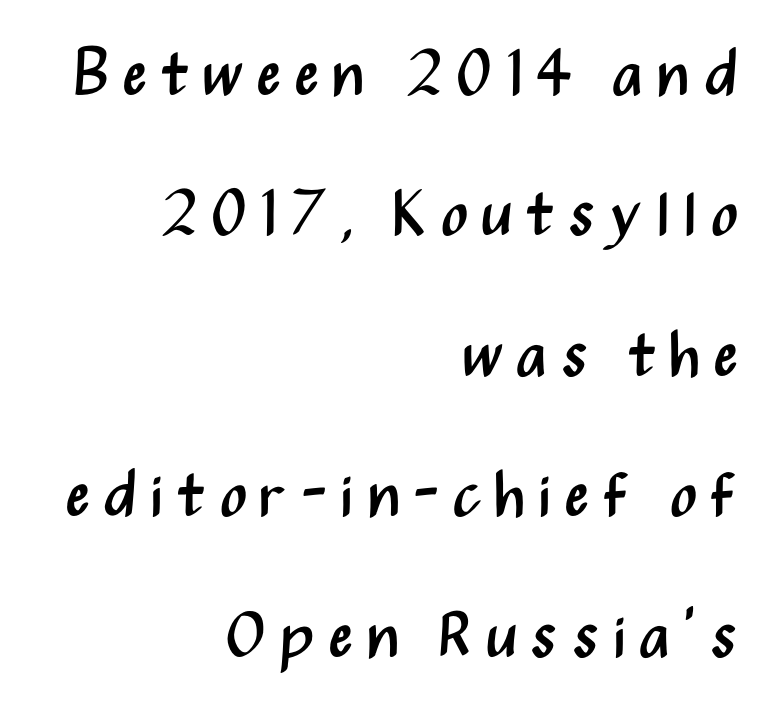
Counters stay open thanks to moderate or lighter strokes. The passage shown is typed in a proportional face where columns would drift. Notice how the stems are strictly vertical — no italics here. Layout note: lines flush right. Has an underline been added? It has not. No feet cap the strokes, marking this as sans-serif type.
